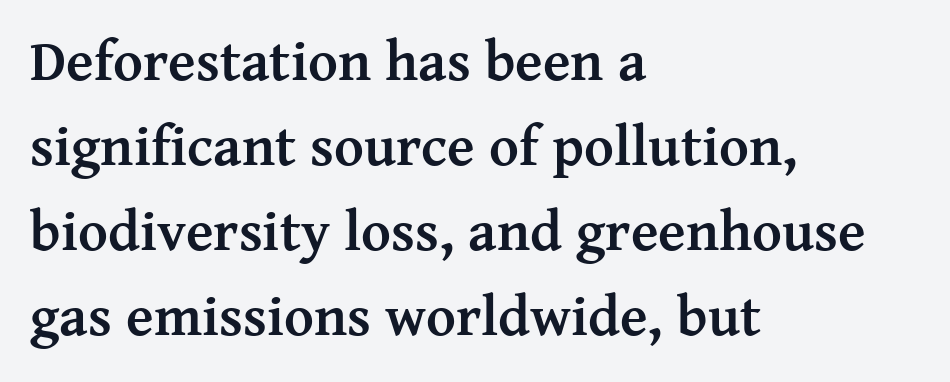
Q: Is the text bold? A: Yes.
Q: Is the text italic (slanted)? A: No, it is upright.
Q: Is the typeface a serif or a sans-serif typeface? A: Serif.
Q: Is the text underlined? A: No.
Q: How is the paragraph aligned? A: Left-aligned.
Q: Is the spacing between letters normal or unusually wide? A: Normal.
Q: Is the spacing between lines tight, normal or loose? A: Normal.
Q: Width (condensed, normal, or wide)? A: Normal.
Q: Stroke contrast? A: Medium.
Q: x-height? A: Medium.
Q: Monospaced? A: No.
